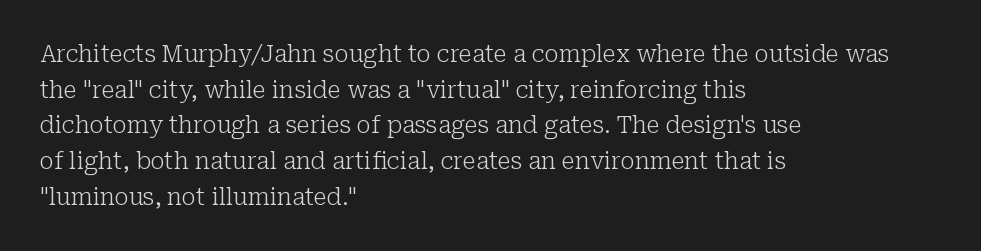
Baseline-to-baseline distance is the conventional proportion of letter height. The passage is arranged the way most books set body copy — flush left. The glyphs are unaccompanied by any horizontal stroke below them. The gaps between neighbouring characters are ordinary and unremarkable.
